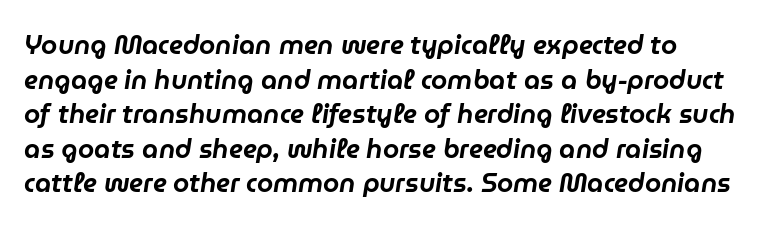
Does the copy run flush right? No — it runs flush left. Every character sits at an angle, as italics do. Honestly, the letter spacing is just normal — you wouldn't notice it. The rows are spaced the way most documents space them. Letters rest on an invisible, unmarked baseline.
